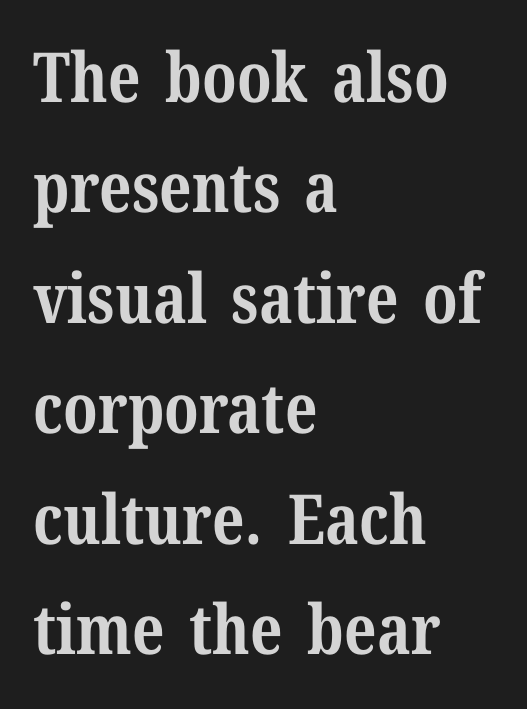
Q: Is the text bold? A: Yes.
Q: Is the text italic (slanted)? A: No, it is upright.
Q: Is the typeface a serif or a sans-serif typeface? A: Serif.
Q: Is the text underlined? A: No.
Q: How is the paragraph aligned? A: Left-aligned.
Q: Is the spacing between letters normal or unusually wide? A: Normal.
Q: Is the spacing between lines tight, normal or loose? A: Normal.
Q: Width (condensed, normal, or wide)? A: Normal.
Q: Stroke contrast? A: Medium.
Q: x-height? A: Medium.
Q: Monospaced? A: No.
